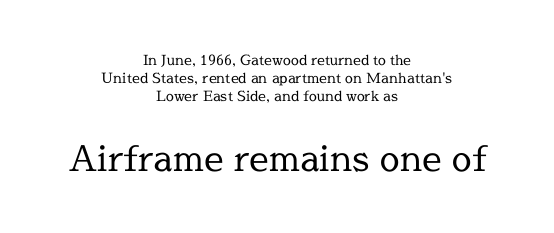
Q: Is the text bold? A: No.
Q: Is the text italic (slanted)? A: No, it is upright.
Q: Is the typeface a serif or a sans-serif typeface? A: Serif.
Q: Is the text underlined? A: No.
Q: How is the paragraph aligned? A: Centered.
Q: Is the spacing between letters normal or unusually wide? A: Normal.
Q: Is the spacing between lines tight, normal or loose? A: Normal.
Q: Which block of text is set in a larger size, the first (top) or the second (bottom)? A: The second (bottom) one.
Q: Width (condensed, normal, or wide)? A: Normal.
Q: x-height? A: Medium.
Q: Monospaced? A: No.
